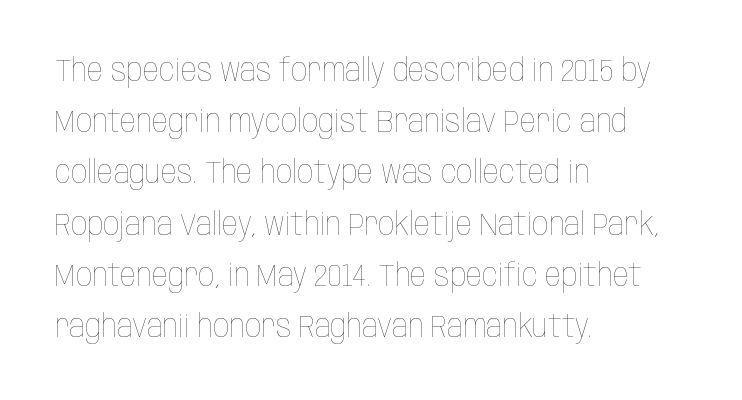
{"italic": "no", "bold": "no", "weight": "thin", "width": "condensed", "stroke_contrast": "low", "x_height": "large", "monospaced": "no", "underline": "no", "align": "left", "line_spacing": "normal", "line_spacing_ratio": 1.6, "letter_spacing": "normal", "letter_spacing_em": 0.0, "glyph_px": 32}
